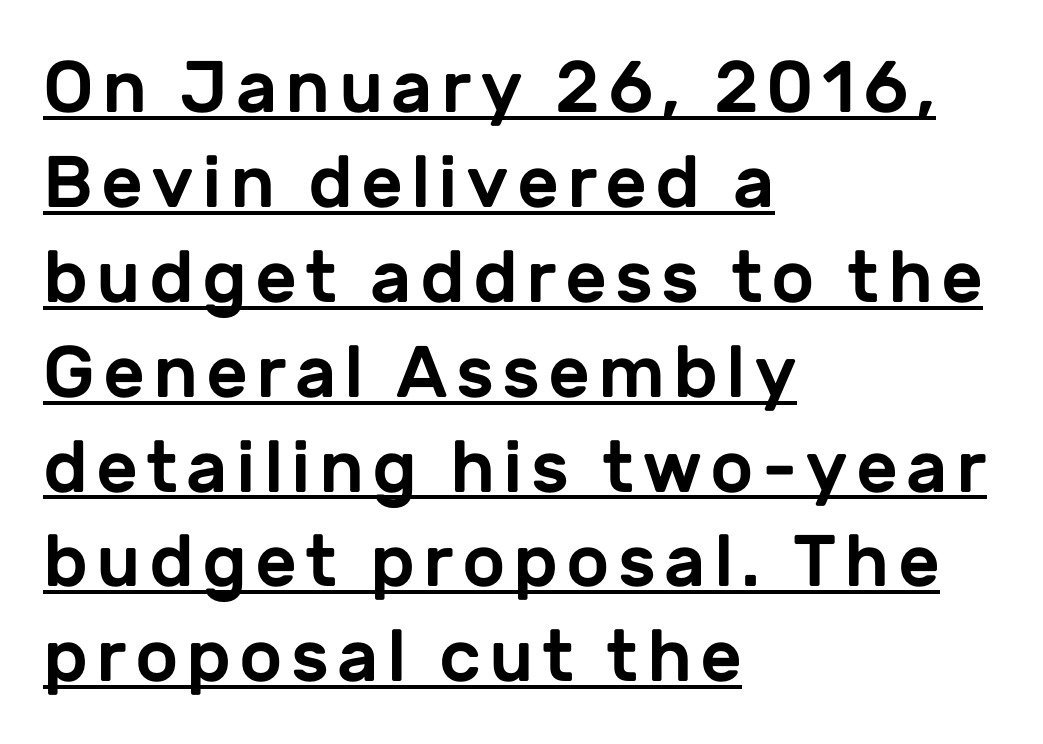
The image shows 73 px sans-serif type, upright; set left-aligned, normal line spacing (1.3x), underlined; low stroke contrast and a medium x-height.
